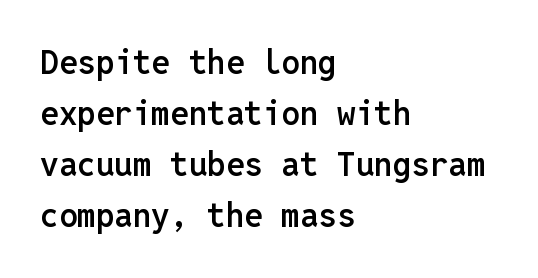
{"serif": "no", "italic": "no", "bold": "semi", "weight": "semibold", "width": "normal", "stroke_contrast": "low", "x_height": "medium", "monospaced": "yes", "underline": "no", "align": "left", "line_spacing": "normal", "line_spacing_ratio": 1.55, "letter_spacing": "normal", "letter_spacing_em": 0.0, "glyph_px": 33}
